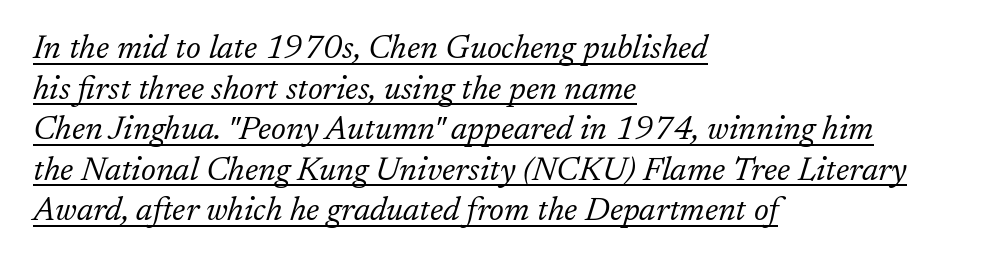
{"serif": "yes", "italic": "yes", "lean": "right", "slant_degrees": 17, "bold": "no", "weight": "light", "width": "normal", "stroke_contrast": "low", "x_height": "medium", "monospaced": "no", "underline": "yes", "align": "left", "line_spacing_ratio": 1.23, "letter_spacing": "normal", "letter_spacing_em": 0.0, "glyph_px": 33}
